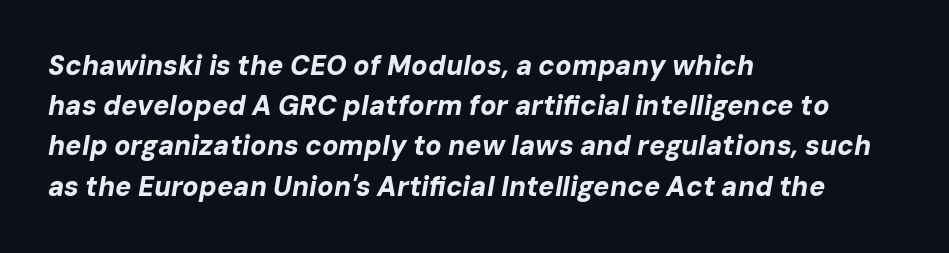
{"italic": "yes", "lean": "right", "slant_degrees": 10, "bold": "yes", "underline": "no", "align": "left", "line_spacing": "normal", "line_spacing_ratio": 1.49, "letter_spacing": "normal", "letter_spacing_em": 0.0, "glyph_px": 27}
